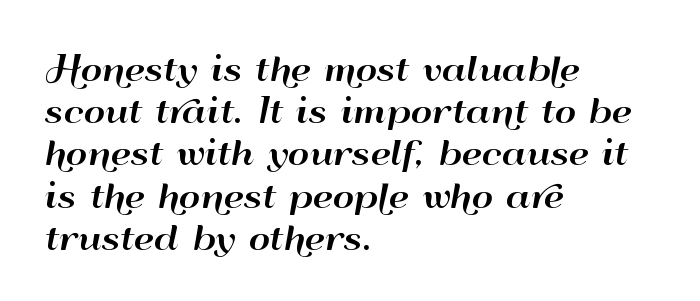
The image shows 33 px wide sans-serif type; set left-aligned, normal line spacing (1.28x), normal letter spacing, not underlined; high stroke contrast and a small x-height.
